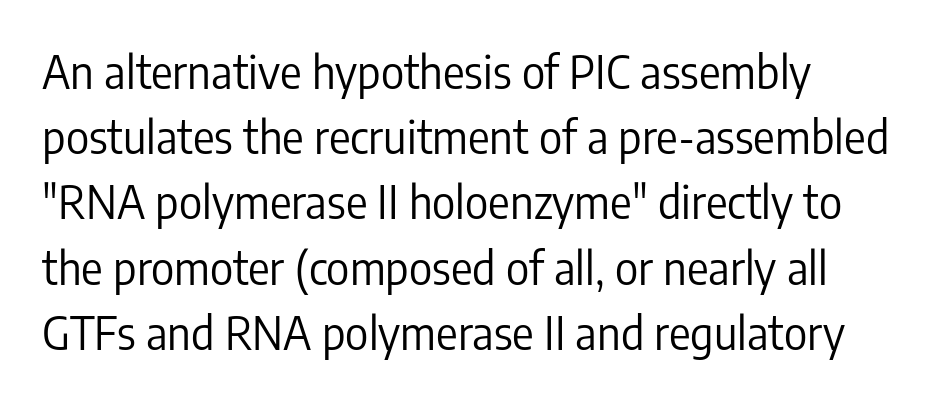
{"serif": "no", "italic": "no", "bold": "no", "weight": "regular", "width": "condensed", "stroke_contrast": "low", "x_height": "medium", "monospaced": "no", "underline": "no", "align": "left", "line_spacing": "normal", "line_spacing_ratio": 1.45, "letter_spacing": "normal", "letter_spacing_em": 0.0, "glyph_px": 45}
